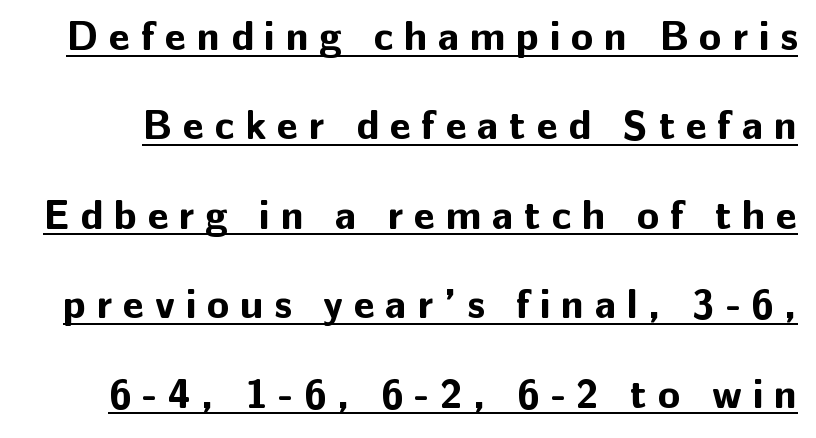
Q: Is the text bold? A: Yes.
Q: Is the text italic (slanted)? A: No, it is upright.
Q: Is the typeface a serif or a sans-serif typeface? A: Sans-serif.
Q: Is the text underlined? A: Yes.
Q: Is the spacing between letters normal or unusually wide? A: Unusually wide.
Q: Is the spacing between lines tight, normal or loose? A: Loose.
Q: Width (condensed, normal, or wide)? A: Normal.
Q: Stroke contrast? A: Low.
Q: x-height? A: Medium.
Q: Monospaced? A: No.
